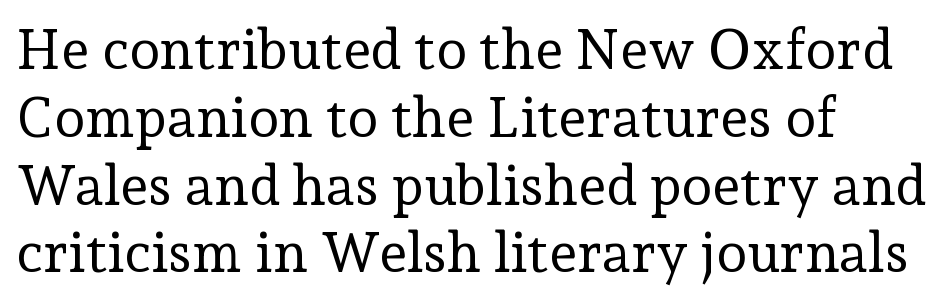
{"serif": "yes", "italic": "no", "bold": "no", "weight": "regular", "width": "normal", "stroke_contrast": "low", "x_height": "medium", "monospaced": "no", "underline": "no", "align": "left", "line_spacing_ratio": 1.21, "letter_spacing": "normal", "letter_spacing_em": 0.0, "glyph_px": 56}
